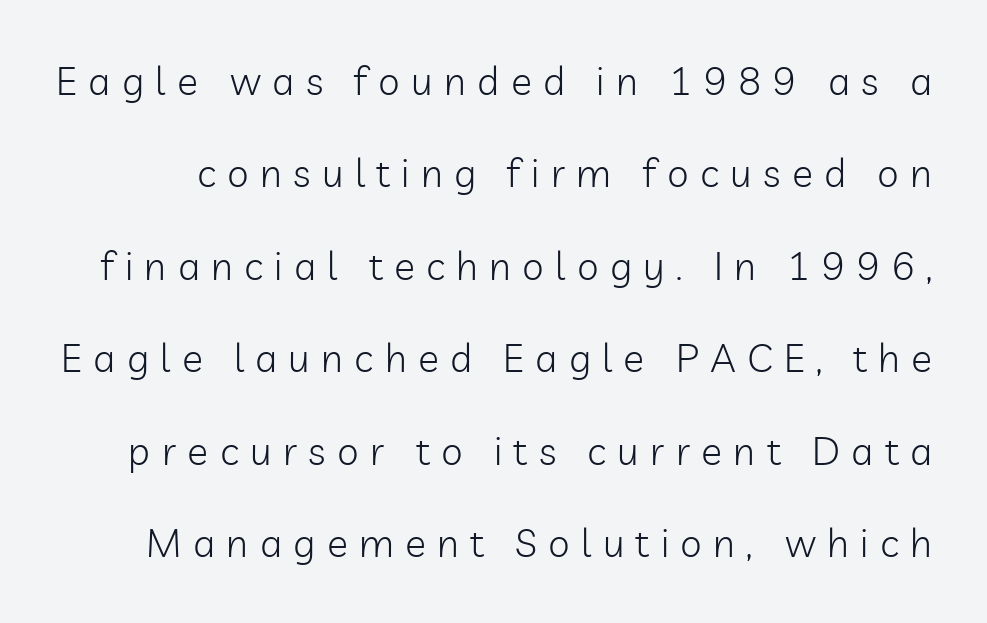
{"serif": "no", "italic": "no", "bold": "no", "weight": "light", "width": "normal", "stroke_contrast": "low", "x_height": "medium", "monospaced": "no", "underline": "no", "line_spacing": "loose", "line_spacing_ratio": 2.37, "letter_spacing": "wide", "letter_spacing_em": 0.29, "glyph_px": 39}
